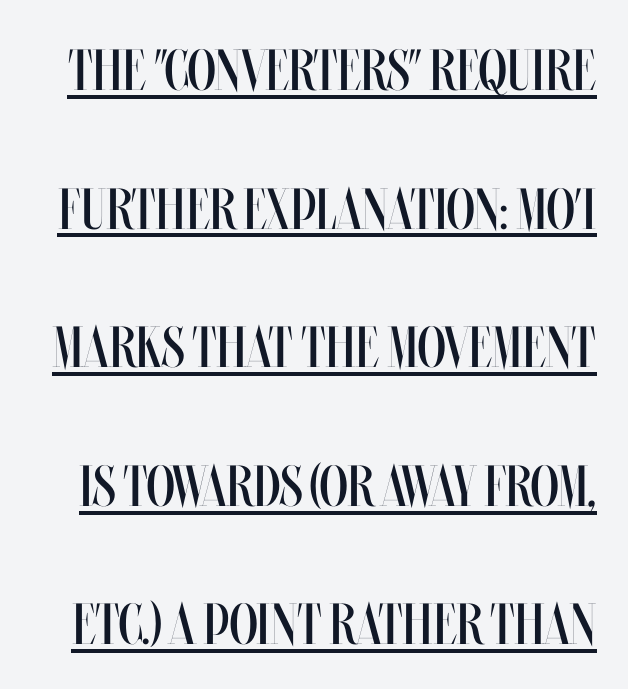
{"italic": "no", "bold": "no", "weight": "regular", "width": "condensed", "stroke_contrast": "medium", "x_height": "large", "monospaced": "no", "underline": "yes", "line_spacing": "loose", "line_spacing_ratio": 2.39, "letter_spacing": "normal", "letter_spacing_em": 0.0, "glyph_px": 58}
